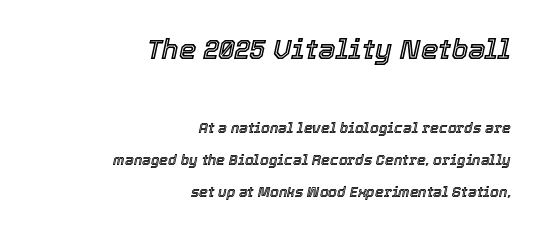
Whoever set this made the first block the dominant, larger element. This rendering leaves character spacing at its baseline value. In terms of posture, this sample is oblique. Rule under the text: the space is simply empty. Honestly, the rows look like they've been pulled way apart. Think of a printed novel: that variable character pitch is what you see here.
